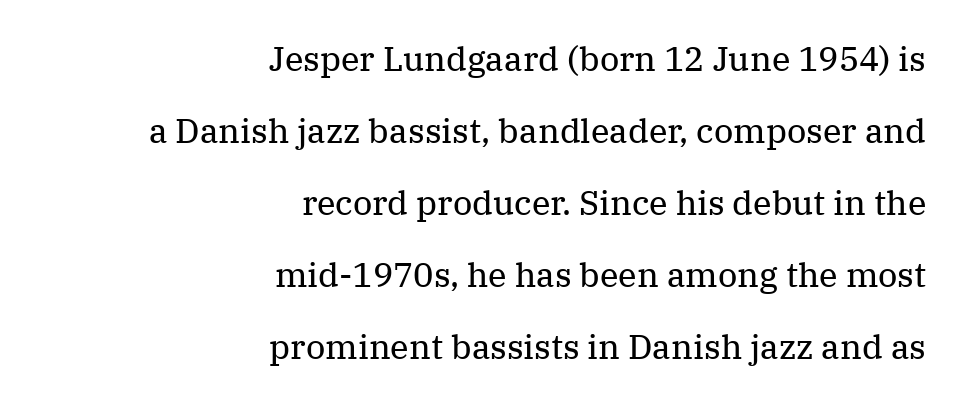
The image shows 34 px regular-weight serif type, upright; set right-aligned, loose line spacing (2.12x), normal letter spacing, not underlined; medium stroke contrast and a medium x-height.
